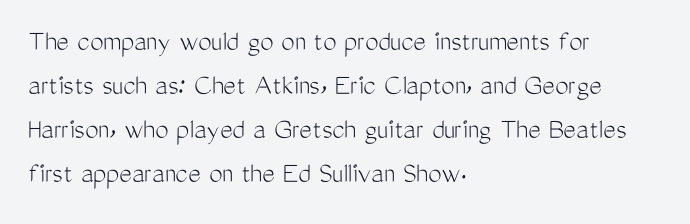
{"serif": "no", "italic": "no", "bold": "no", "weight": "light", "width": "condensed", "stroke_contrast": "medium", "x_height": "medium", "monospaced": "no", "underline": "no", "align": "left", "line_spacing": "normal", "line_spacing_ratio": 1.47, "letter_spacing": "normal", "letter_spacing_em": 0.0, "glyph_px": 30}
